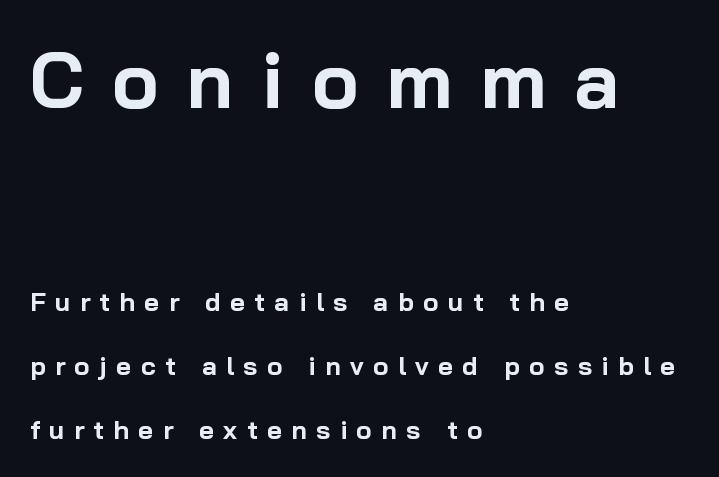
The image shows 78 px bold sans-serif type, upright; set left-aligned, loose line spacing (2.47x), unusually wide letter spacing (+0.36 em), not underlined; the first (top) block is 3.0x larger; low stroke contrast and a medium x-height.
